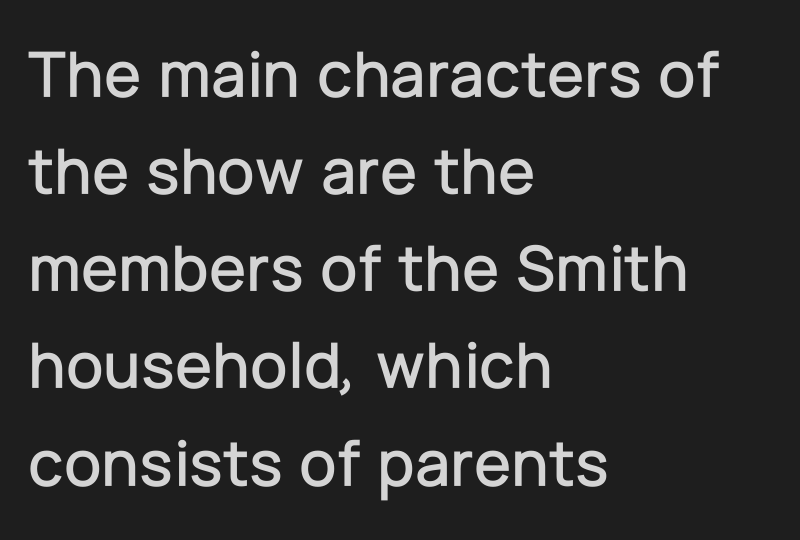
The image shows 67 px sans-serif type, upright; set left-aligned, normal line spacing (1.45x), normal letter spacing, not underlined; low stroke contrast and a medium x-height.
